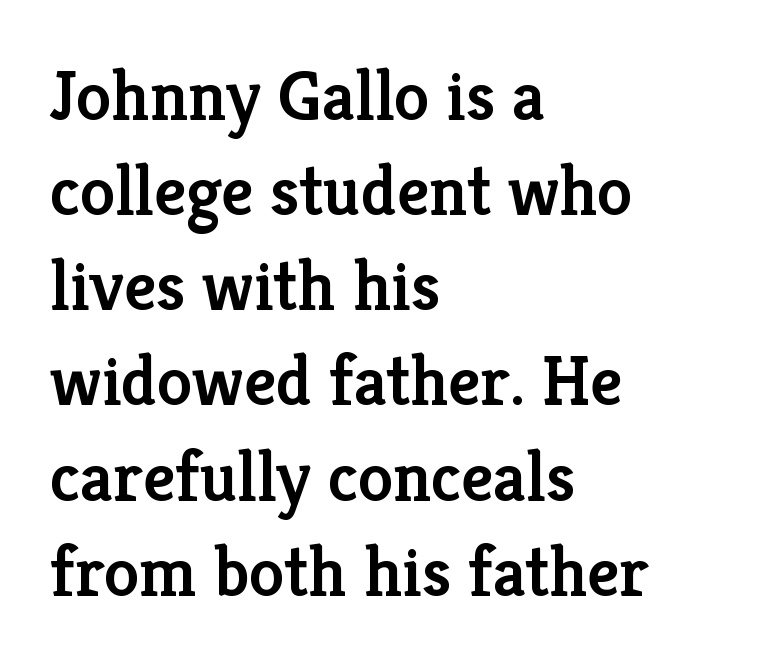
Every stem runs plumb, perpendicular to the baseline. This sample uses a serif face. Compared with typical body copy, the letter spacing here is the same. Does the weight exceed regular? Yes, but only to semibold. Lines of text with bare space underneath.
